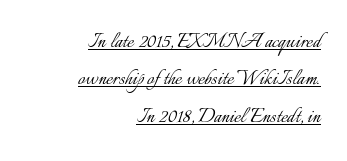
The image shows 25 px text type; set right-aligned, normal line spacing (1.5x), normal letter spacing, underlined.
